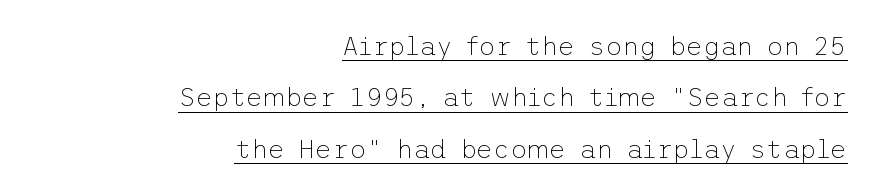
Q: Is the text bold? A: No.
Q: Is the text italic (slanted)? A: No, it is upright.
Q: Is the text underlined? A: Yes.
Q: How is the paragraph aligned? A: Right-aligned.
Q: Is the spacing between letters normal or unusually wide? A: Normal.
Q: Is the spacing between lines tight, normal or loose? A: Loose.
